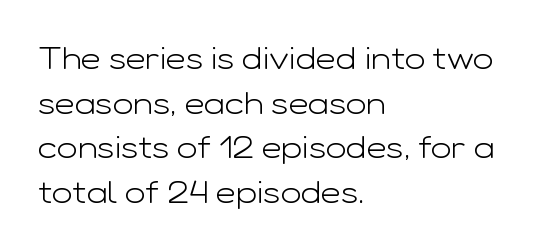
Q: Is the text bold? A: No.
Q: Is the text italic (slanted)? A: No, it is upright.
Q: Is the typeface a serif or a sans-serif typeface? A: Sans-serif.
Q: Is the text underlined? A: No.
Q: How is the paragraph aligned? A: Left-aligned.
Q: Is the spacing between letters normal or unusually wide? A: Normal.
Q: Is the spacing between lines tight, normal or loose? A: Normal.
Q: Width (condensed, normal, or wide)? A: Wide.
Q: Stroke contrast? A: Low.
Q: x-height? A: Medium.
Q: Monospaced? A: No.
